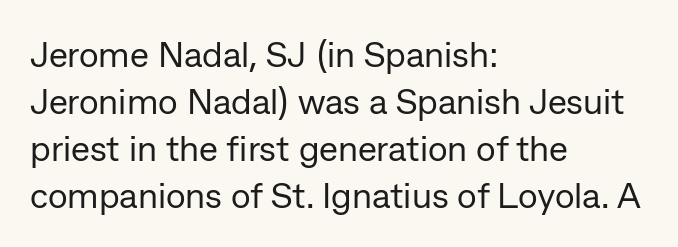
{"serif": "no", "italic": "no", "bold": "no", "weight": "regular", "width": "normal", "stroke_contrast": "low", "x_height": "medium", "monospaced": "no", "underline": "no", "align": "left", "line_spacing": "normal", "line_spacing_ratio": 1.31, "letter_spacing": "normal", "letter_spacing_em": 0.0, "glyph_px": 36}
